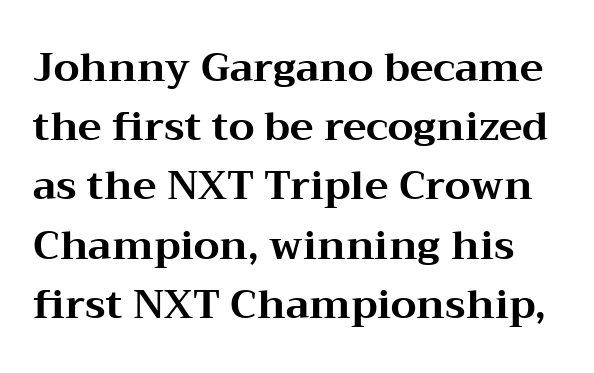
The image shows 40 px bold, wide serif type, upright; set normal line spacing (1.48x), normal letter spacing, not underlined; medium stroke contrast and a medium x-height.
